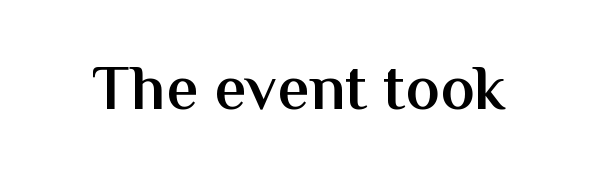
The letters carry no serifs — their stems end cleanly without finishing strokes. Look at the tracking — it's just the regular setting, nothing added. Do the letters lean? They stand straight. The area under the type is left untouched. Note the varied advance widths — an 'i' is clearly narrower than an 'm'.
